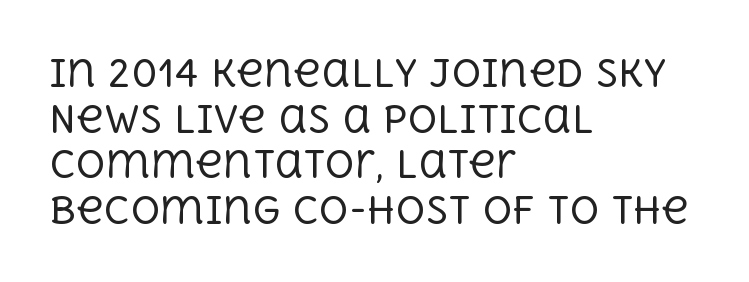
Note: serifs present on the glyphs. The words here are not underlined. You could call the tracking neutral — neither tight nor loose. No letter is thick-stroked: the sample isn't bold. The lines in this sample share a left origin and differ only in where they stop.
